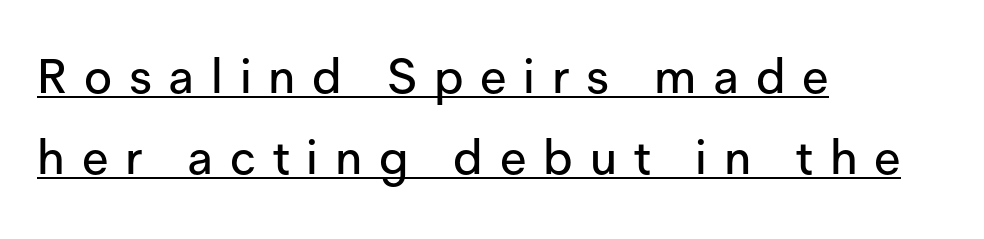
The image shows 48 px sans-serif type, upright; set left-aligned, normal line spacing (1.69x), unusually wide letter spacing (+0.35 em), underlined; low stroke contrast and a medium x-height.
